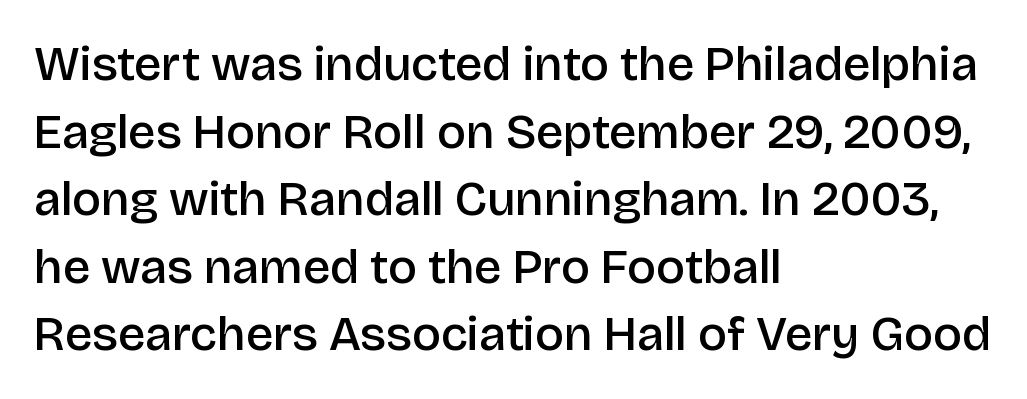
The image shows 49 px semibold sans-serif type, upright; set left-aligned, normal line spacing (1.38x), normal letter spacing, not underlined; low stroke contrast and a large x-height.
